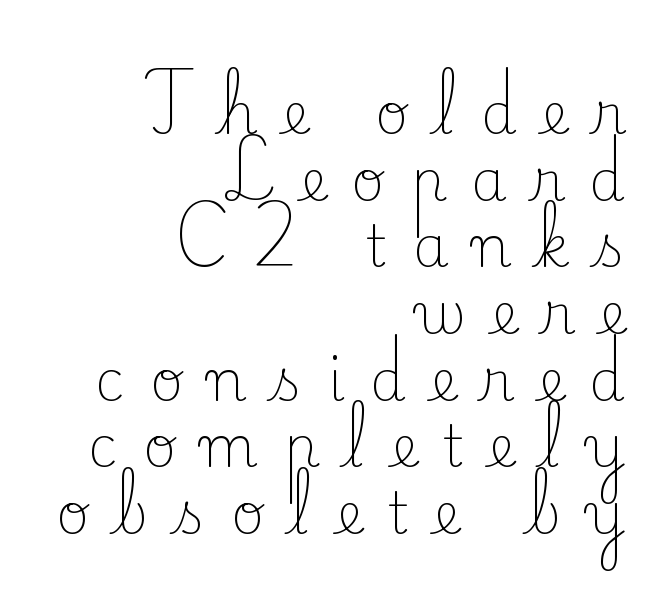
The image shows 57 px light serif type, upright; set right-aligned, line spacing 1.17x, unusually wide letter spacing (+0.44 em), not underlined; low stroke contrast and a small x-height.
